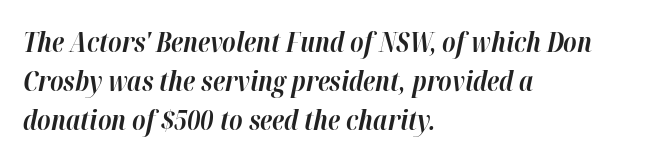
The image shows 27 px bold type, italic (leaning right); set left-aligned, normal line spacing (1.44x), normal letter spacing, not underlined.
